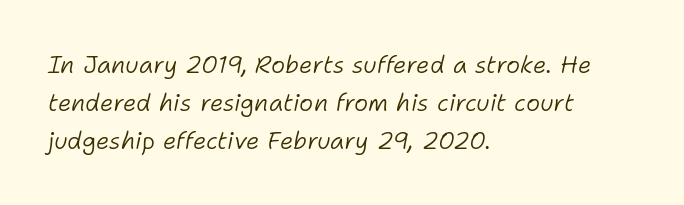
{"italic": "yes", "lean": "right", "slant_degrees": 11, "bold": "no", "underline": "no", "align": "left", "line_spacing": "normal", "line_spacing_ratio": 1.58, "letter_spacing": "normal", "letter_spacing_em": 0.0, "glyph_px": 24}
